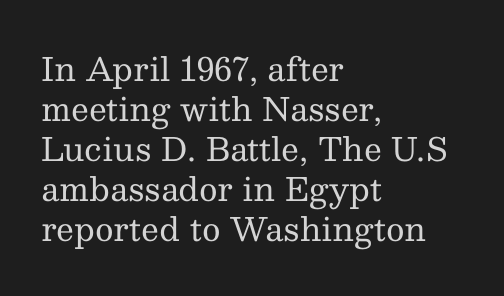
The image shows 32 px regular-weight serif type, upright; set left-aligned, normal line spacing (1.25x), normal letter spacing, not underlined; medium stroke contrast and a medium x-height.
